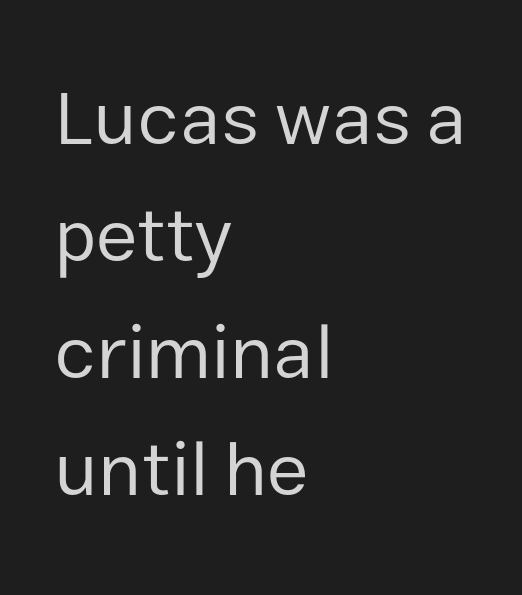
Rows of type keep a routine distance in the vertical direction. When letters stand straight like this, we call the style roman or upright. Weight: regular or lighter. Note the varied advance widths — an 'i' is clearly narrower than an 'm'.
